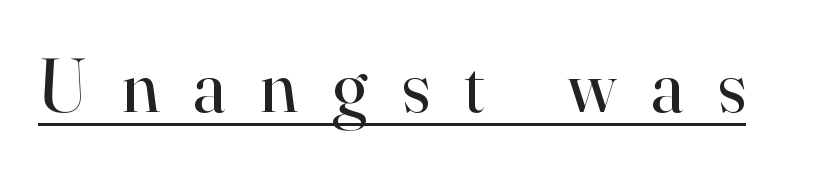
Q: Is the text bold? A: No.
Q: Is the text italic (slanted)? A: No, it is upright.
Q: Is the typeface a serif or a sans-serif typeface? A: Serif.
Q: Is the text underlined? A: Yes.
Q: Is the spacing between letters normal or unusually wide? A: Unusually wide.
Q: Width (condensed, normal, or wide)? A: Normal.
Q: Stroke contrast? A: High.
Q: x-height? A: Small.
Q: Monospaced? A: No.
